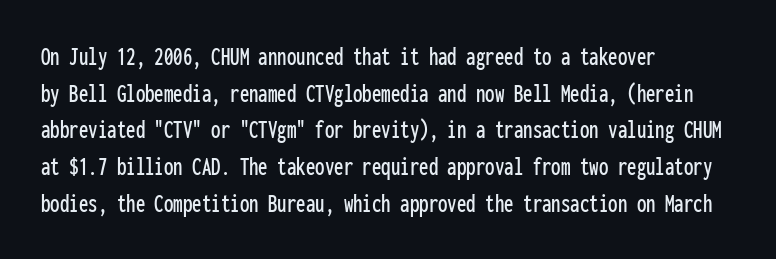
The image shows 27 px text type, upright; set left-aligned, normal line spacing (1.36x), normal letter spacing, not underlined.
